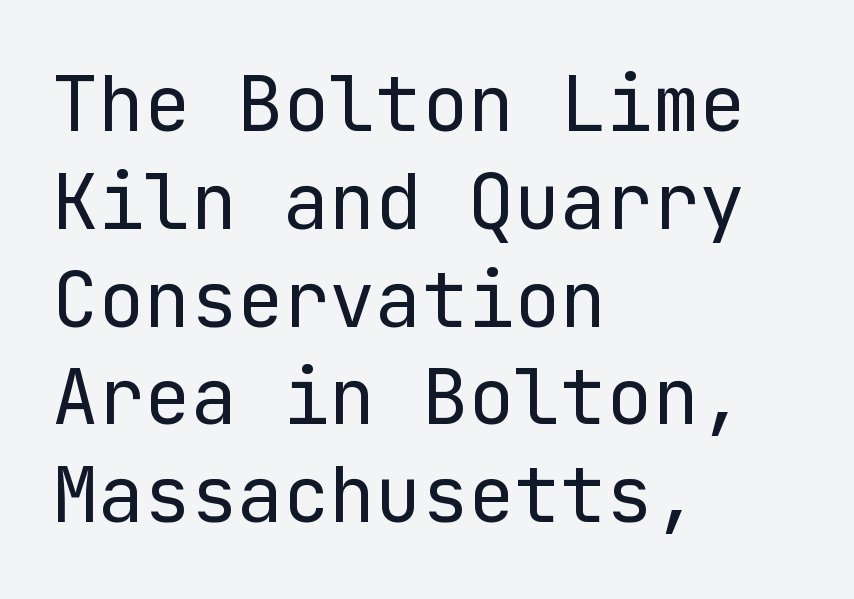
{"serif": "no", "italic": "no", "bold": "no", "weight": "regular", "width": "normal", "stroke_contrast": "low", "x_height": "medium", "underline": "no", "align": "left", "line_spacing": "normal", "line_spacing_ratio": 1.27, "letter_spacing": "normal", "letter_spacing_em": 0.0, "glyph_px": 77}
